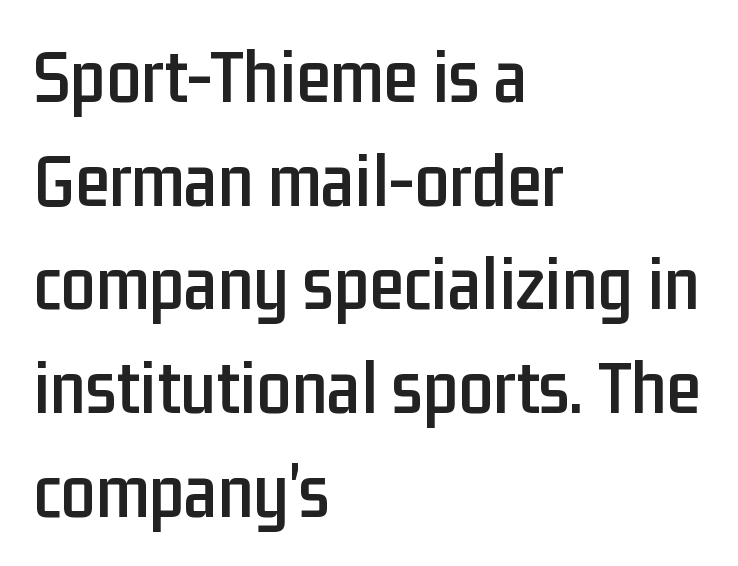
{"serif": "no", "italic": "no", "width": "condensed", "stroke_contrast": "low", "x_height": "medium", "monospaced": "no", "underline": "no", "align": "left", "line_spacing": "normal", "line_spacing_ratio": 1.33, "letter_spacing": "normal", "letter_spacing_em": 0.0, "glyph_px": 78}
